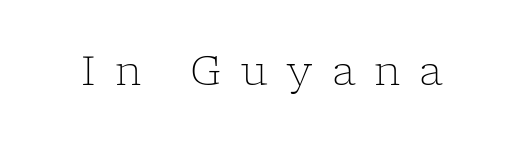
Is this a fixed-width face? No — the glyphs have proportional, varying widths. Glyph-to-glyph distance is far greater than everyday printed text. This is not heavy type; no bold has been used. Anything drawn beneath the words? Only blank space.
